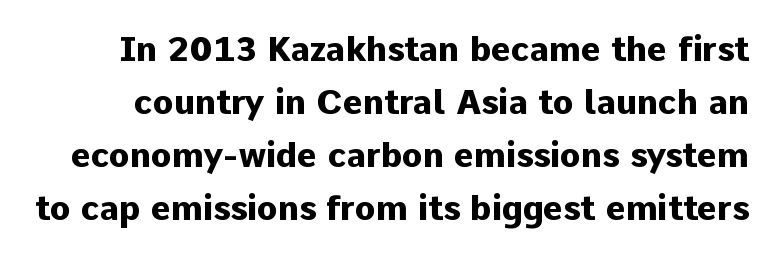
Standard letterfit; no display-style spreading of the glyphs. Type style note: lacks serifs. Bare-footed words on every line. Bold? Absolutely — the strokes are thick and heavy. Each new line begins a customary step beneath the previous one. The lettering holds an erect, upright posture throughout.
